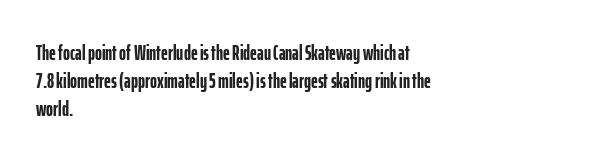
Q: Is the text bold? A: Yes.
Q: Is the text italic (slanted)? A: No, it is upright.
Q: Is the text underlined? A: No.
Q: How is the paragraph aligned? A: Left-aligned.
Q: Is the spacing between letters normal or unusually wide? A: Normal.
Q: Is the spacing between lines tight, normal or loose? A: Normal.
